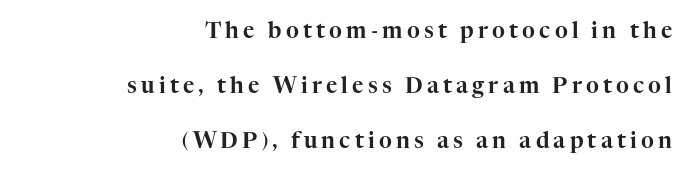
This sample uses an upright cut, with every glyph sitting square on the baseline. Compared with a flush-left layout, this one pins lines to the opposite, right side. This rendering features lettering with no underline. Summary of vertical rhythm: relaxed, with wide interline spacing.
